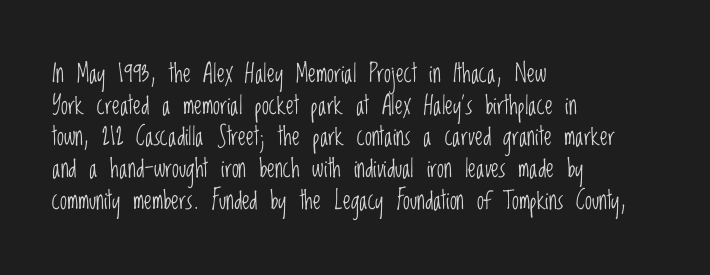
Q: Is the text bold? A: No.
Q: Is the text italic (slanted)? A: No, it is upright.
Q: Is the text underlined? A: No.
Q: How is the paragraph aligned? A: Left-aligned.
Q: Is the spacing between letters normal or unusually wide? A: Normal.
Q: Is the spacing between lines tight, normal or loose? A: Normal.
